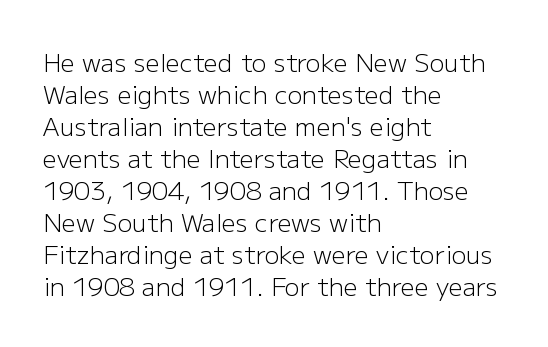
Glance below the letters and you will spot only blank space. The weight tops out at a normal text grade. Teacher's note: observe the even left margin — that is flush-left alignment. Interline gaps are of average width in this sample. In terms of posture, this sample is upright.
